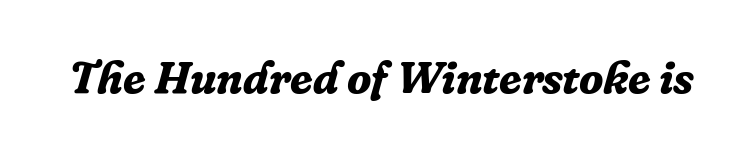
{"serif": "yes", "italic": "yes", "lean": "right", "slant_degrees": 16, "bold": "yes", "weight": "bold", "width": "normal", "stroke_contrast": "low", "x_height": "medium", "monospaced": "no", "underline": "no", "letter_spacing": "normal", "letter_spacing_em": 0.0, "glyph_px": 45}
